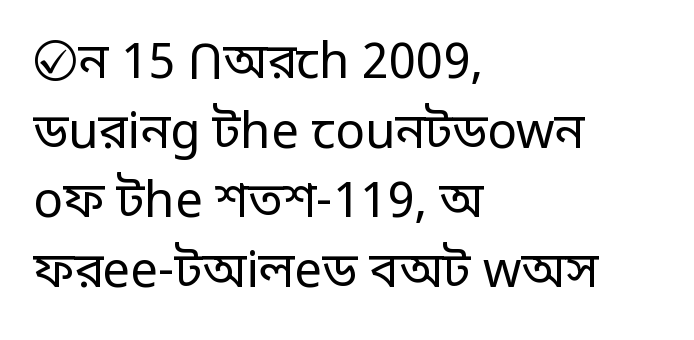
The image shows 49 px regular-weight sans-serif type, upright; set left-aligned, normal line spacing (1.42x), normal letter spacing, not underlined; low stroke contrast and a large x-height.
